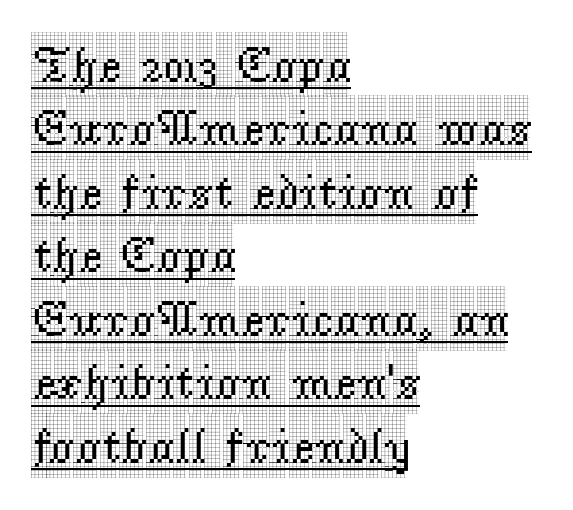
In CSS terms this would be text-align: left. You could not count columns in this text — the font is proportionally spaced. The type is set solid horizontally, with unmodified tracking. Characters remain perfectly vertical along every line. This sample carries an underscore along the baseline area. The rows are spaced the way most documents space them.
